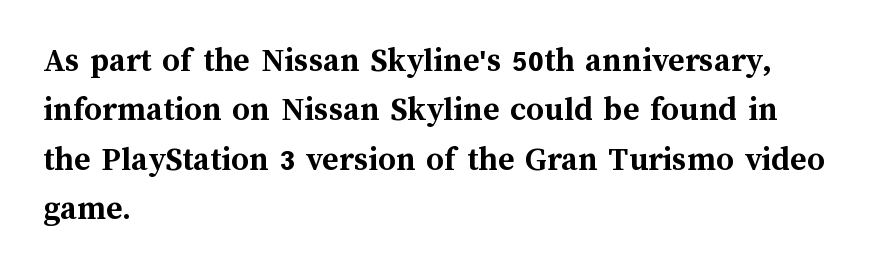
Note the varied advance widths — an 'i' is clearly narrower than an 'm'. The ragged edge is on the right, which tells us the setting is flush left. Posture: vertical. One glance says typical: line gaps are just what's usual. Glance below the letters and you will spot only blank space. A typesetter would call this zero additional tracking.
